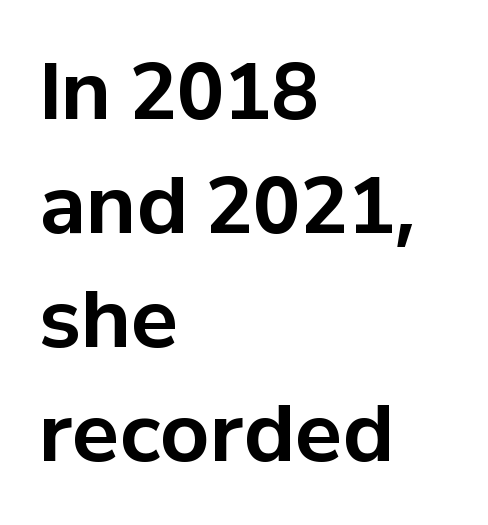
{"serif": "no", "italic": "no", "bold": "yes", "weight": "bold", "width": "normal", "stroke_contrast": "low", "x_height": "medium", "monospaced": "no", "underline": "no", "align": "left", "line_spacing": "normal", "line_spacing_ratio": 1.46, "letter_spacing": "normal", "letter_spacing_em": 0.0, "glyph_px": 78}
